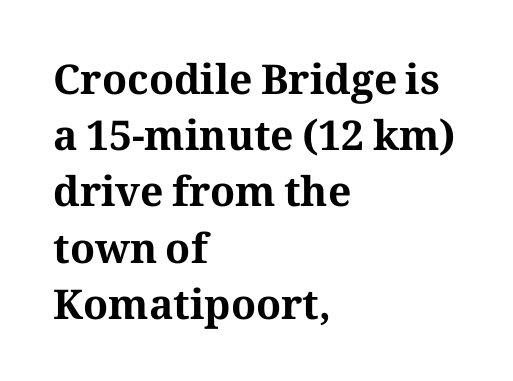
Q: Is the text bold? A: Yes.
Q: Is the text italic (slanted)? A: No, it is upright.
Q: Is the typeface a serif or a sans-serif typeface? A: Serif.
Q: Is the text underlined? A: No.
Q: How is the paragraph aligned? A: Left-aligned.
Q: Is the spacing between letters normal or unusually wide? A: Normal.
Q: Is the spacing between lines tight, normal or loose? A: Normal.
Q: Width (condensed, normal, or wide)? A: Normal.
Q: Stroke contrast? A: Medium.
Q: x-height? A: Medium.
Q: Monospaced? A: No.
